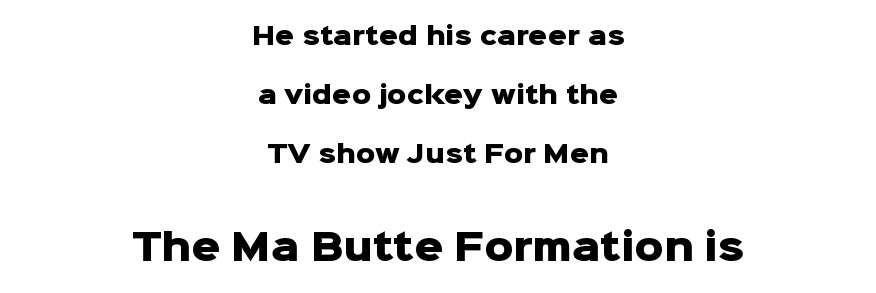
Q: Is the text bold? A: Yes.
Q: Is the text italic (slanted)? A: No, it is upright.
Q: Is the typeface a serif or a sans-serif typeface? A: Sans-serif.
Q: Is the text underlined? A: No.
Q: How is the paragraph aligned? A: Centered.
Q: Is the spacing between letters normal or unusually wide? A: Normal.
Q: Is the spacing between lines tight, normal or loose? A: Loose.
Q: Which block of text is set in a larger size, the first (top) or the second (bottom)? A: The second (bottom) one.
Q: Width (condensed, normal, or wide)? A: Normal.
Q: Stroke contrast? A: Low.
Q: x-height? A: Medium.
Q: Monospaced? A: No.
